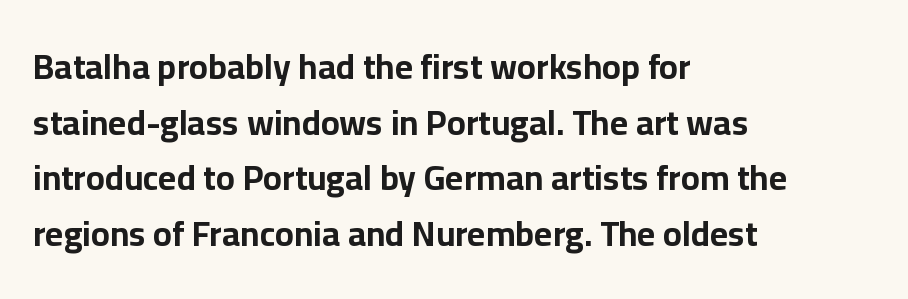
{"serif": "no", "italic": "no", "bold": "yes", "weight": "bold", "width": "normal", "stroke_contrast": "low", "x_height": "medium", "monospaced": "no", "underline": "no", "align": "left", "line_spacing": "normal", "line_spacing_ratio": 1.59, "letter_spacing": "normal", "letter_spacing_em": 0.0, "glyph_px": 35}
